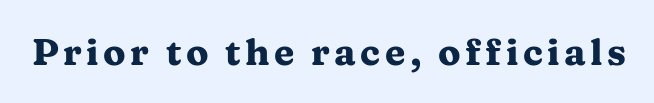
Stroke terminals: seriffed. Italic? Not at all — the glyphs are vertical. What weight is shown? A full bold with thick strokes. This sample has the flowing, uneven cadence of proportional lettering.
